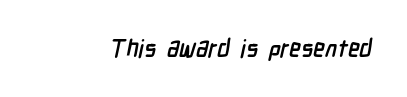
Standard letterfit; no display-style spreading of the glyphs. What weight is shown? A full bold with thick strokes. Has an underline been added? It has not.
